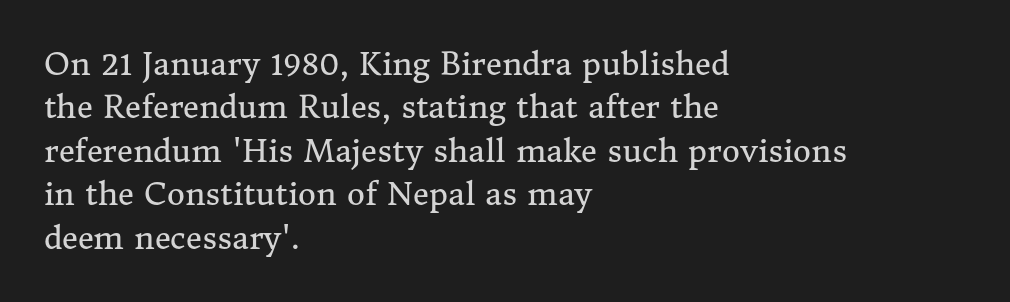
Q: Is the text bold? A: No.
Q: Is the text italic (slanted)? A: No, it is upright.
Q: Is the typeface a serif or a sans-serif typeface? A: Serif.
Q: Is the text underlined? A: No.
Q: How is the paragraph aligned? A: Left-aligned.
Q: Is the spacing between letters normal or unusually wide? A: Normal.
Q: Is the spacing between lines tight, normal or loose? A: Normal.
Q: Width (condensed, normal, or wide)? A: Normal.
Q: Stroke contrast? A: Medium.
Q: x-height? A: Medium.
Q: Monospaced? A: No.
